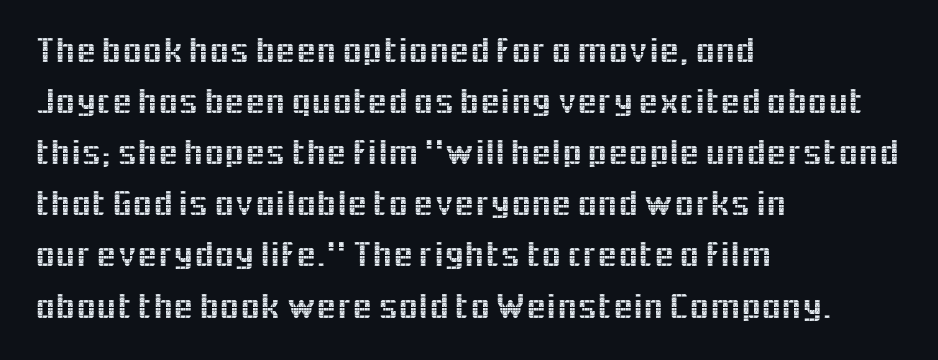
The image shows 36 px sans-serif type, upright; set left-aligned, normal line spacing (1.42x), normal letter spacing, not underlined; a medium x-height.
